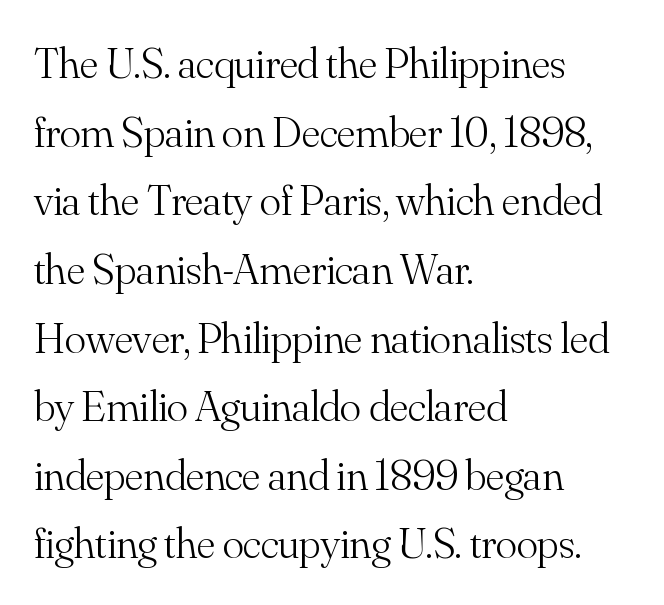
{"serif": "yes", "italic": "no", "bold": "no", "weight": "light", "width": "normal", "stroke_contrast": "medium", "x_height": "small", "monospaced": "no", "underline": "no", "align": "left", "line_spacing": "normal", "line_spacing_ratio": 1.56, "letter_spacing": "normal", "letter_spacing_em": 0.0, "glyph_px": 44}
